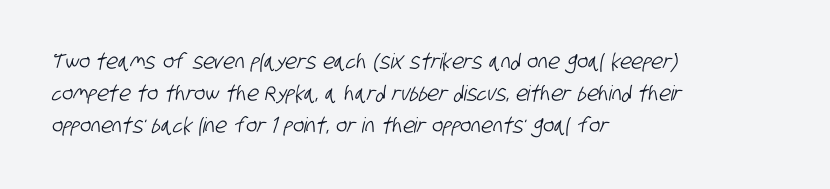
{"underline": "no", "align": "left", "line_spacing": "normal", "line_spacing_ratio": 1.53, "letter_spacing": "normal", "letter_spacing_em": 0.0, "glyph_px": 21}
